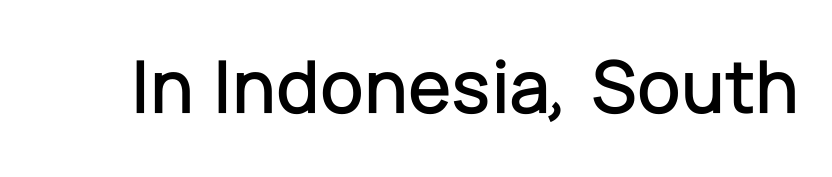
The image shows 78 px sans-serif type, upright; set normal letter spacing, not underlined; low stroke contrast and a medium x-height.
